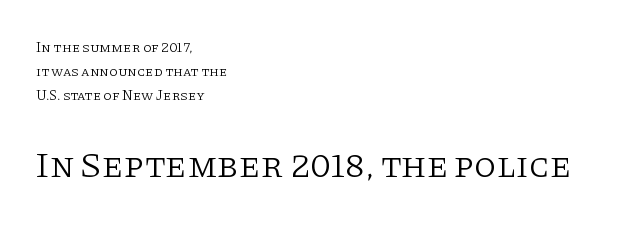
{"serif": "yes", "italic": "no", "bold": "no", "weight": "light", "width": "normal", "stroke_contrast": "low", "x_height": "large", "monospaced": "no", "underline": "no", "align": "left", "line_spacing_ratio": 1.72, "letter_spacing": "normal", "letter_spacing_em": 0.0, "larger_block": "second", "size_ratio": 2.57, "glyph_px": 36}
